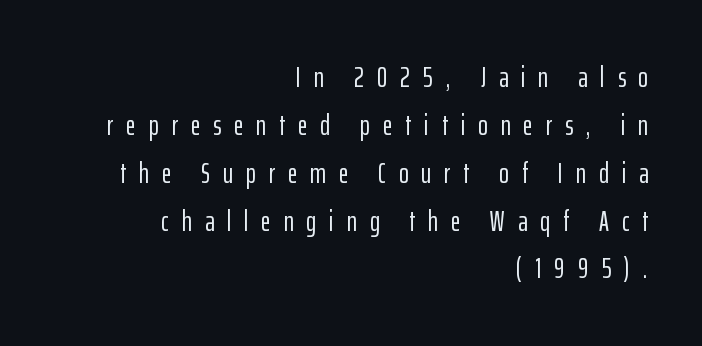
{"serif": "no", "italic": "no", "width": "condensed", "stroke_contrast": "low", "x_height": "medium", "monospaced": "no", "underline": "no", "align": "right", "line_spacing": "normal", "line_spacing_ratio": 1.65, "letter_spacing": "wide", "letter_spacing_em": 0.45, "glyph_px": 29}
